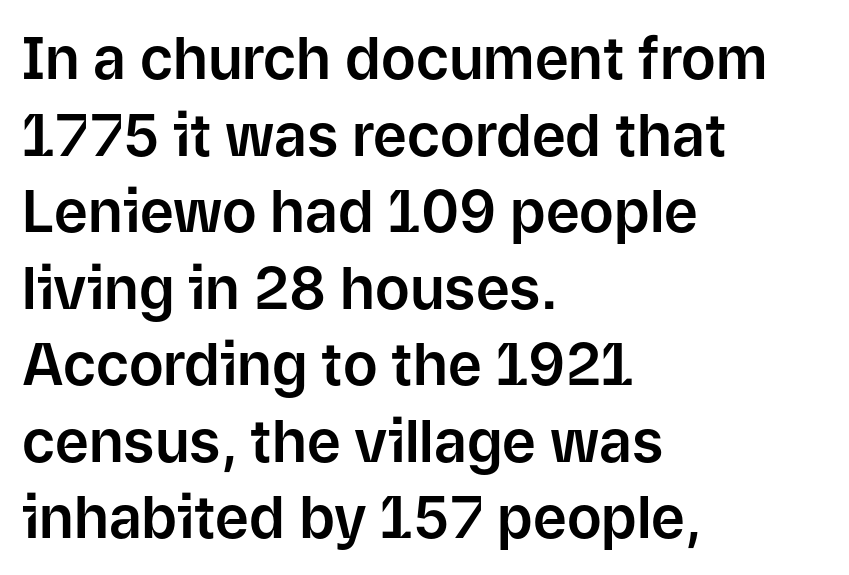
The glyphs in this specimen are sans serif. In terms of leading, this rendering sits right in the middle. If you drew a ruler down the left edge, every line would touch it. Vertical strokes here are truly vertical.
